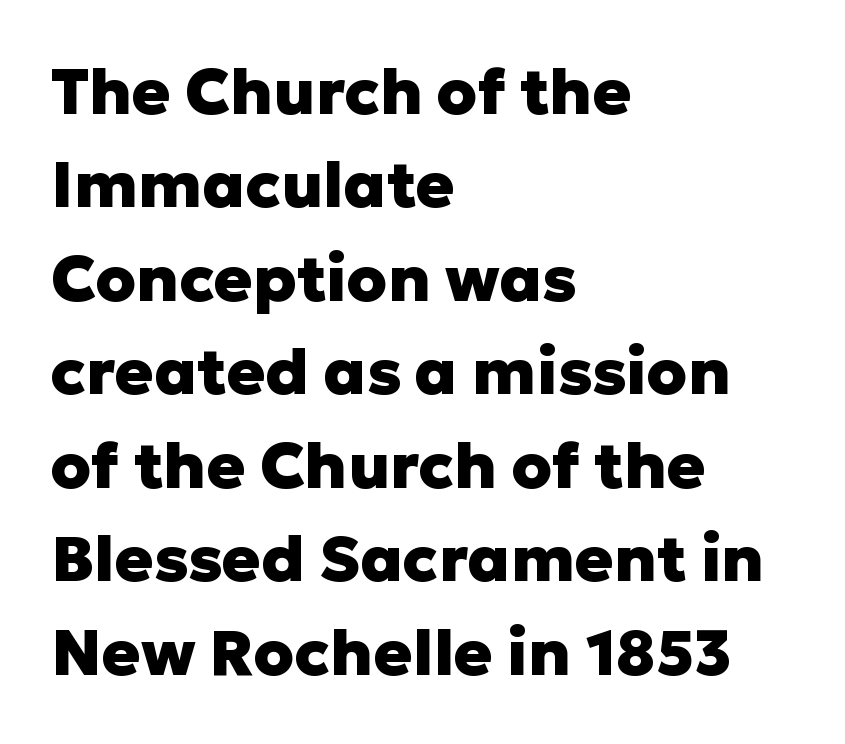
Q: Is the text bold? A: Yes.
Q: Is the text italic (slanted)? A: No, it is upright.
Q: Is the typeface a serif or a sans-serif typeface? A: Sans-serif.
Q: Is the text underlined? A: No.
Q: How is the paragraph aligned? A: Left-aligned.
Q: Is the spacing between letters normal or unusually wide? A: Normal.
Q: Is the spacing between lines tight, normal or loose? A: Normal.
Q: Width (condensed, normal, or wide)? A: Normal.
Q: Stroke contrast? A: Low.
Q: x-height? A: Medium.
Q: Monospaced? A: No.
